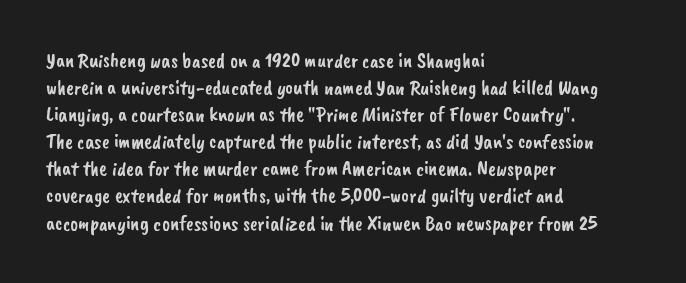
The image shows 21 px text type; set left-aligned, normal line spacing (1.29x), normal letter spacing, not underlined.
